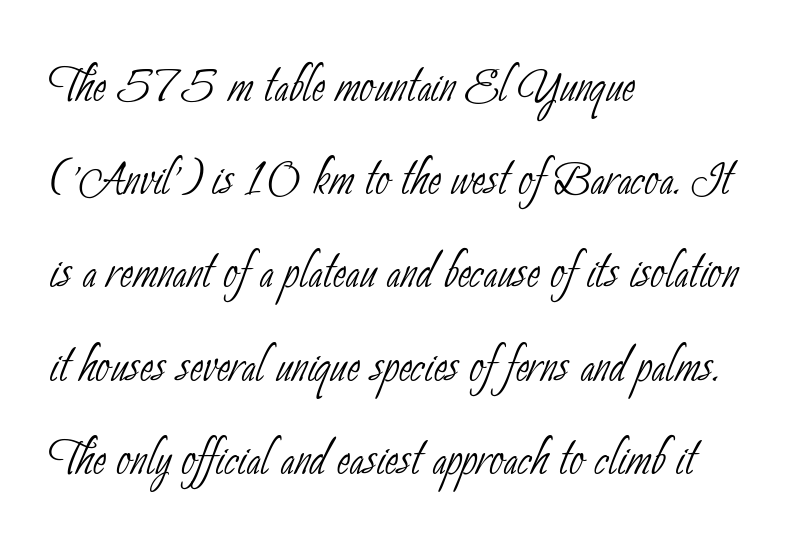
Q: Is the text bold? A: No.
Q: Is the typeface a serif or a sans-serif typeface? A: Sans-serif.
Q: Is the text underlined? A: No.
Q: How is the paragraph aligned? A: Left-aligned.
Q: Is the spacing between letters normal or unusually wide? A: Normal.
Q: Is the spacing between lines tight, normal or loose? A: Normal.
Q: Width (condensed, normal, or wide)? A: Condensed.
Q: Stroke contrast? A: Low.
Q: x-height? A: Small.
Q: Monospaced? A: No.
